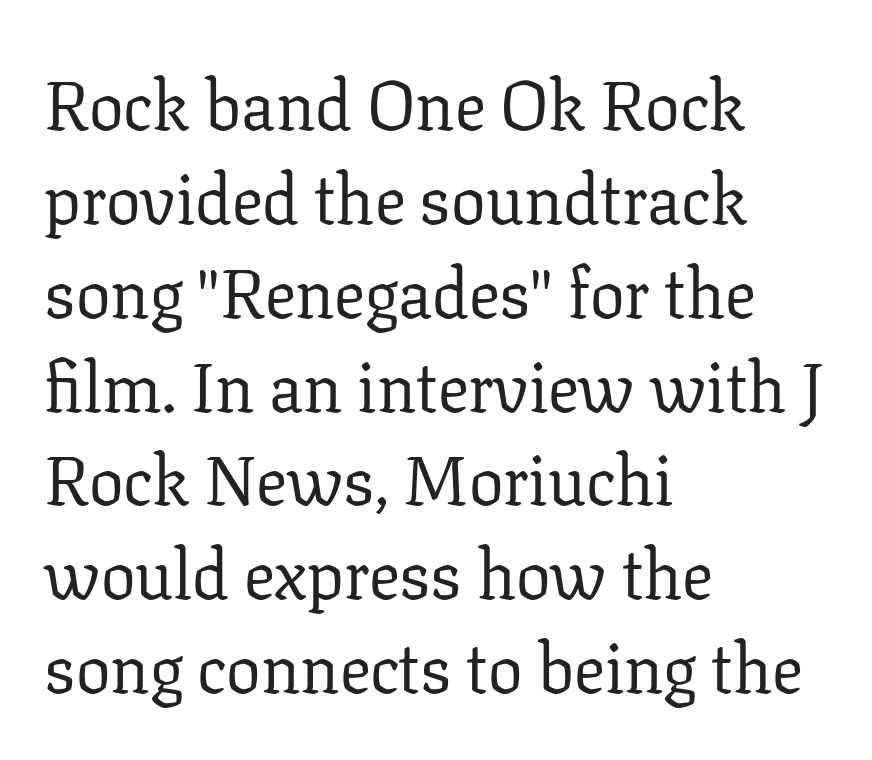
Q: Is the text bold? A: No.
Q: Is the text italic (slanted)? A: No, it is upright.
Q: Is the typeface a serif or a sans-serif typeface? A: Serif.
Q: Is the text underlined? A: No.
Q: How is the paragraph aligned? A: Left-aligned.
Q: Is the spacing between letters normal or unusually wide? A: Normal.
Q: Is the spacing between lines tight, normal or loose? A: Normal.
Q: Width (condensed, normal, or wide)? A: Normal.
Q: Stroke contrast? A: Low.
Q: x-height? A: Medium.
Q: Monospaced? A: No.
